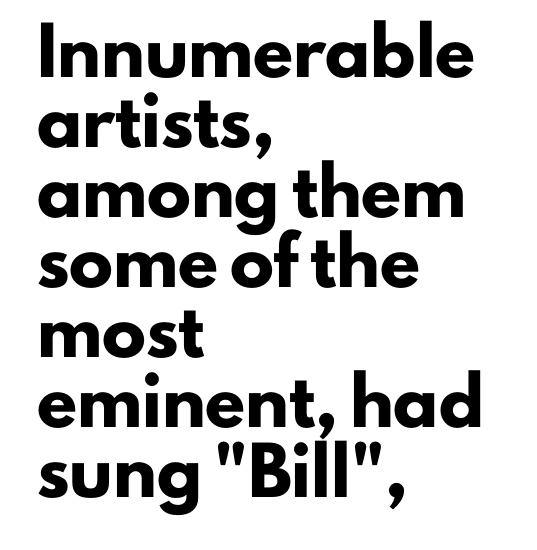
Typesetter's note: full bold, strokes at maximum text heaviness. The lines in this sample share a left origin and differ only in where they stop. Italic? Not at all — the glyphs are vertical. The designer left line spacing at the default. The horizontal fit of the characters is conventional and even.
